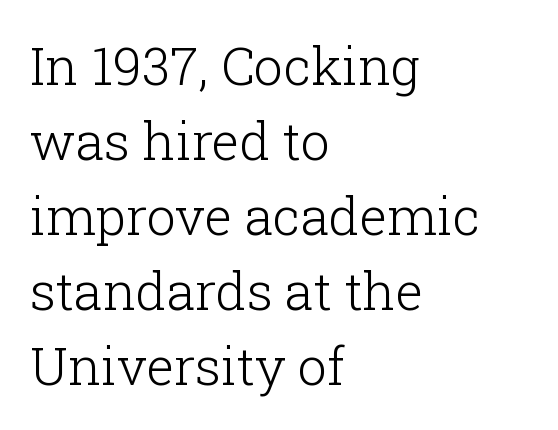
The image shows 52 px light serif type, upright; set left-aligned, normal line spacing (1.44x), normal letter spacing, not underlined; low stroke contrast and a medium x-height.
